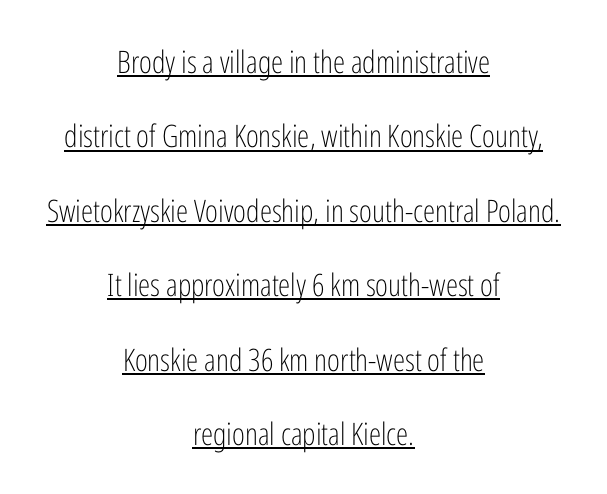
Q: Is the text bold? A: No.
Q: Is the text italic (slanted)? A: No, it is upright.
Q: Is the typeface a serif or a sans-serif typeface? A: Sans-serif.
Q: Is the text underlined? A: Yes.
Q: How is the paragraph aligned? A: Centered.
Q: Is the spacing between letters normal or unusually wide? A: Normal.
Q: Is the spacing between lines tight, normal or loose? A: Loose.
Q: Width (condensed, normal, or wide)? A: Condensed.
Q: Stroke contrast? A: Low.
Q: x-height? A: Medium.
Q: Monospaced? A: No.
